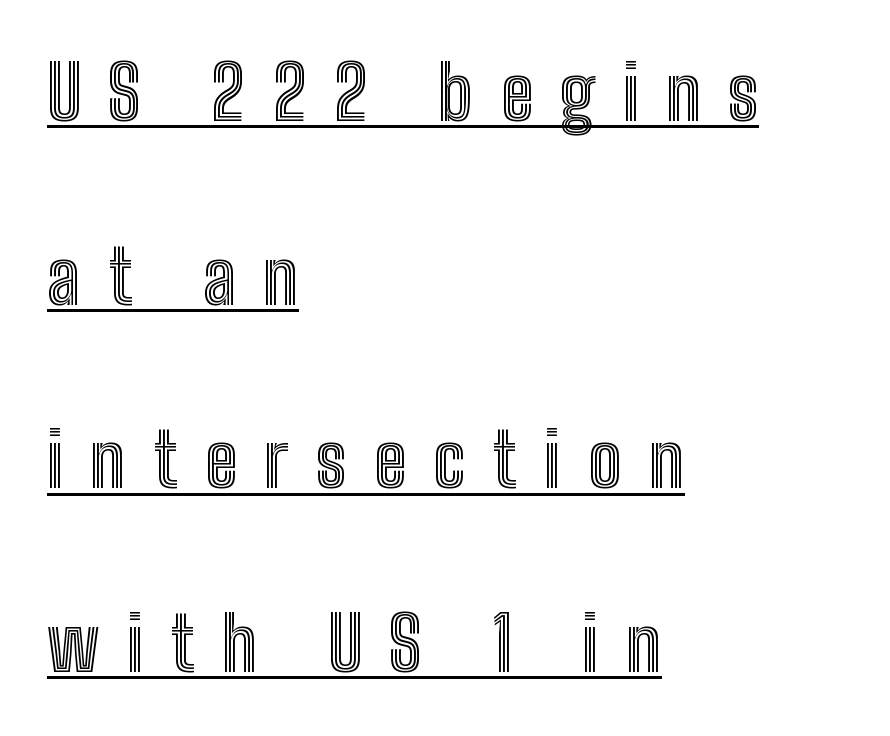
Q: Is the text italic (slanted)? A: No, it is upright.
Q: Is the text underlined? A: Yes.
Q: How is the paragraph aligned? A: Left-aligned.
Q: Is the spacing between letters normal or unusually wide? A: Unusually wide.
Q: Is the spacing between lines tight, normal or loose? A: Loose.
Q: Width (condensed, normal, or wide)? A: Condensed.
Q: x-height? A: Medium.
Q: Monospaced? A: No.
